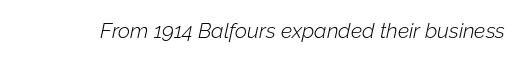
Q: Is the text bold? A: No.
Q: Is the text italic (slanted)? A: Yes, it leans right by about 12 degrees.
Q: Is the text underlined? A: No.
Q: Is the spacing between letters normal or unusually wide? A: Normal.
